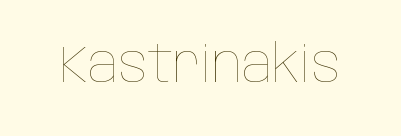
Q: Is the text bold? A: No.
Q: Is the text italic (slanted)? A: No, it is upright.
Q: Is the text underlined? A: No.
Q: Is the spacing between letters normal or unusually wide? A: Normal.
Q: Width (condensed, normal, or wide)? A: Condensed.
Q: Stroke contrast? A: Low.
Q: x-height? A: Large.
Q: Monospaced? A: No.
